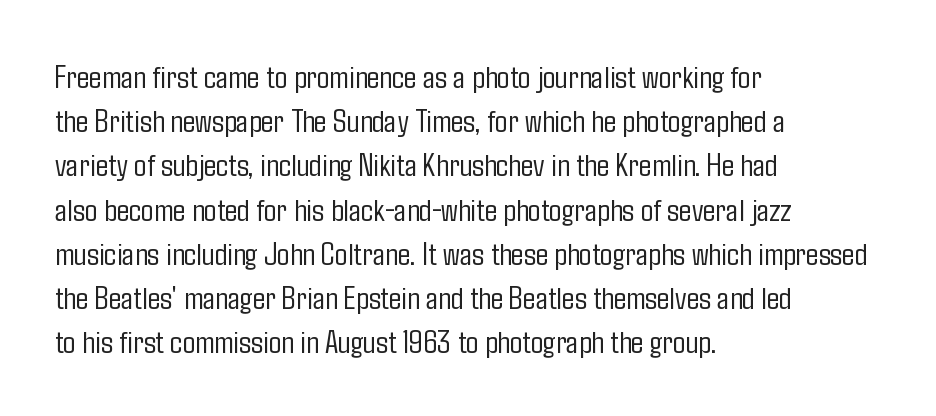
Q: Is the text bold? A: No.
Q: Is the text italic (slanted)? A: No, it is upright.
Q: Is the typeface a serif or a sans-serif typeface? A: Sans-serif.
Q: Is the text underlined? A: No.
Q: How is the paragraph aligned? A: Left-aligned.
Q: Is the spacing between letters normal or unusually wide? A: Normal.
Q: Is the spacing between lines tight, normal or loose? A: Normal.
Q: Width (condensed, normal, or wide)? A: Condensed.
Q: Stroke contrast? A: Low.
Q: x-height? A: Medium.
Q: Monospaced? A: No.
